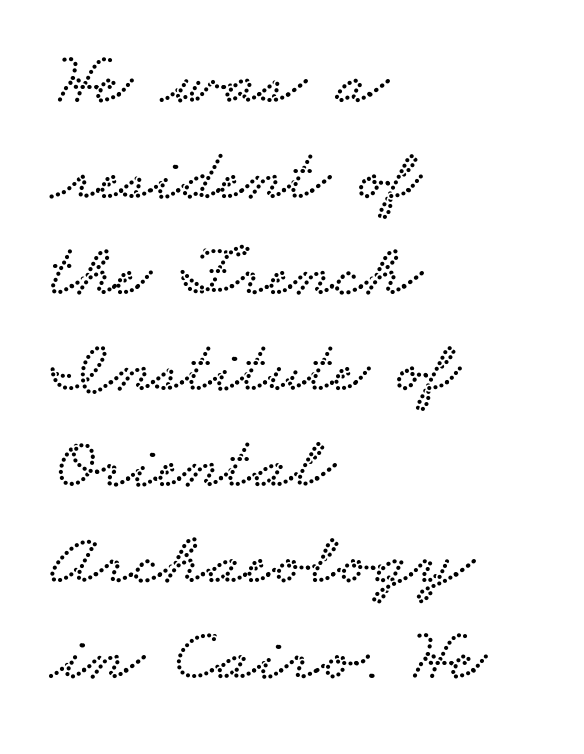
{"serif": "yes", "width": "wide", "stroke_contrast": "low", "x_height": "small", "monospaced": "no", "underline": "no", "align": "left", "line_spacing": "normal", "line_spacing_ratio": 1.28, "letter_spacing": "normal", "letter_spacing_em": 0.0, "glyph_px": 75}
